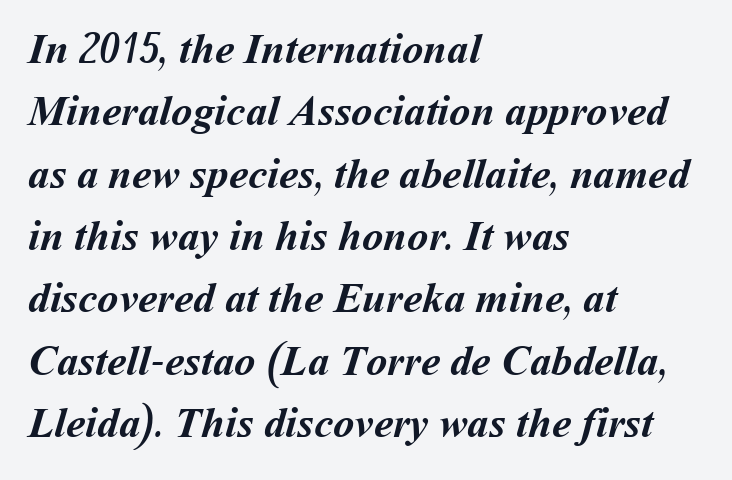
Is this a fixed-width face? No — the glyphs have proportional, varying widths. The lines in this sample share a left origin and differ only in where they stop. The baseline area is clear. Students, note that the glyphs here touch the page at normal intervals.
